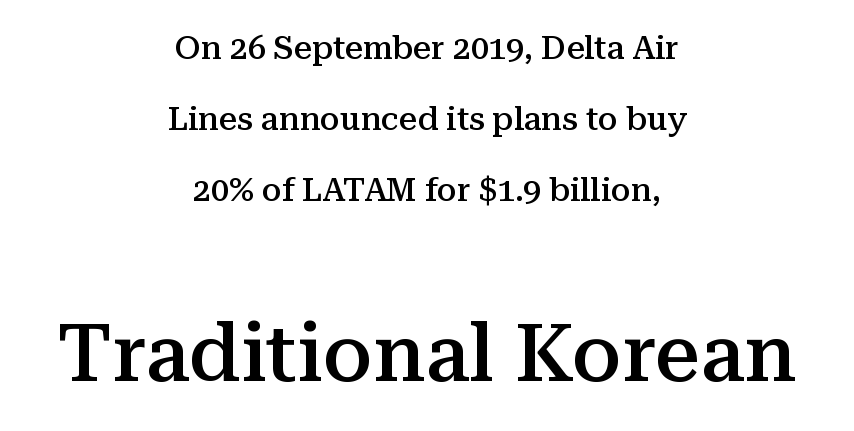
Q: Is the text bold? A: Semi-bold.
Q: Is the text italic (slanted)? A: No, it is upright.
Q: Is the typeface a serif or a sans-serif typeface? A: Serif.
Q: Is the text underlined? A: No.
Q: How is the paragraph aligned? A: Centered.
Q: Is the spacing between letters normal or unusually wide? A: Normal.
Q: Is the spacing between lines tight, normal or loose? A: Loose.
Q: Which block of text is set in a larger size, the first (top) or the second (bottom)? A: The second (bottom) one.
Q: Width (condensed, normal, or wide)? A: Normal.
Q: Stroke contrast? A: Medium.
Q: x-height? A: Medium.
Q: Monospaced? A: No.
